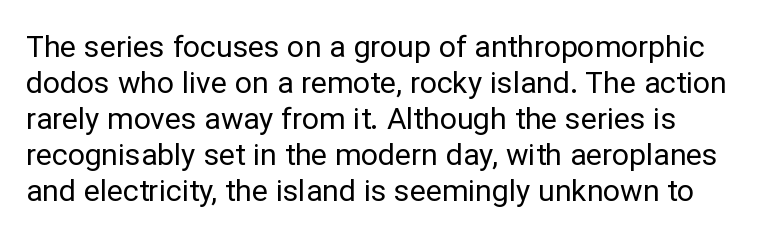
A roman cut, with each character standing at attention. Quick note: underline off. Nothing sits at the stroke ends, so this counts as sans-serif. Note the varied advance widths — an 'i' is clearly narrower than an 'm'. Heft: none added — not bold. If you drew a ruler down the left edge, every line would touch it.
